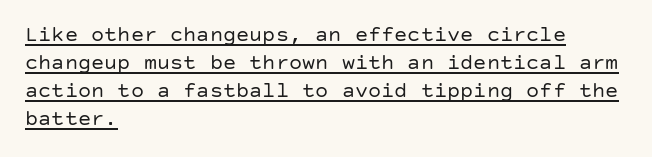
Q: Is the text bold? A: No.
Q: Is the text italic (slanted)? A: No, it is upright.
Q: Is the text underlined? A: Yes.
Q: How is the paragraph aligned? A: Left-aligned.
Q: Is the spacing between letters normal or unusually wide? A: Normal.
Q: Is the spacing between lines tight, normal or loose? A: Normal.
